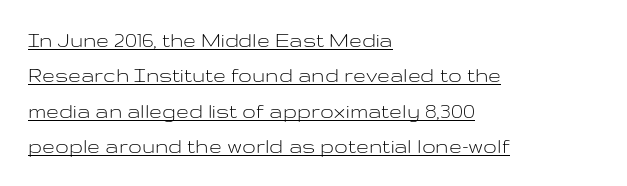
The image shows 23 px text type, upright; set left-aligned, normal line spacing (1.54x), normal letter spacing, underlined.
